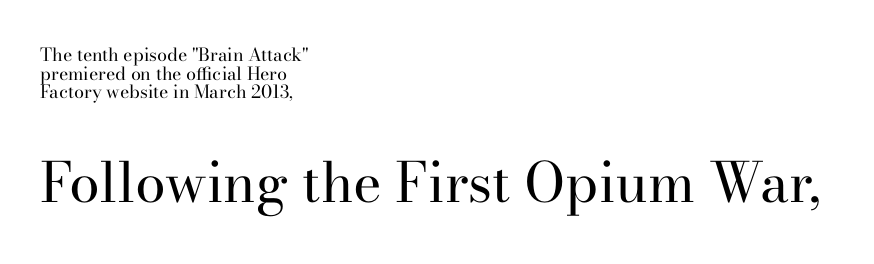
Does the type have serifs? Yes, each stem ends in a small foot. The typography opts for an upright posture over an oblique one. Observe the ordinary spacing: letters are neighbours, not strangers. No word sits above an underline.
